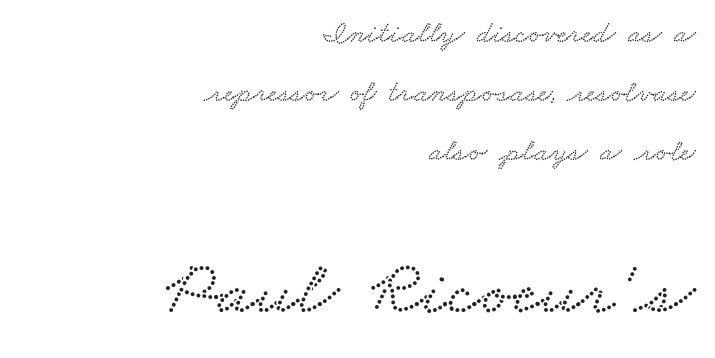
{"width": "wide", "stroke_contrast": "low", "x_height": "small", "monospaced": "no", "underline": "no", "align": "right", "line_spacing": "loose", "line_spacing_ratio": 1.91, "letter_spacing": "normal", "letter_spacing_em": 0.0, "larger_block": "second", "size_ratio": 2.48, "glyph_px": 77}
